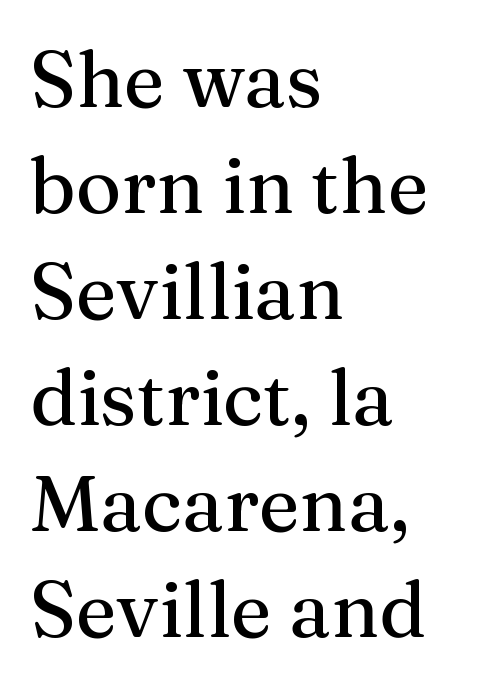
Q: Is the text italic (slanted)? A: No, it is upright.
Q: Is the typeface a serif or a sans-serif typeface? A: Serif.
Q: Is the text underlined? A: No.
Q: How is the paragraph aligned? A: Left-aligned.
Q: Is the spacing between letters normal or unusually wide? A: Normal.
Q: Is the spacing between lines tight, normal or loose? A: Normal.
Q: Width (condensed, normal, or wide)? A: Normal.
Q: Stroke contrast? A: Medium.
Q: x-height? A: Medium.
Q: Monospaced? A: No.
